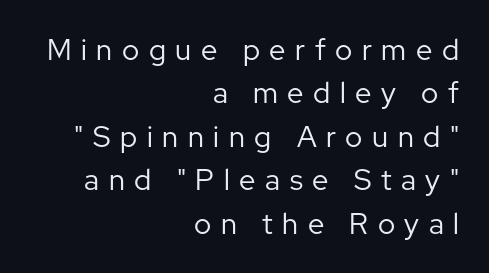
The image shows 29 px regular-weight sans-serif type, upright; set right-aligned, normal line spacing (1.5x), unusually wide letter spacing (+0.33 em), not underlined; low stroke contrast and a medium x-height.
